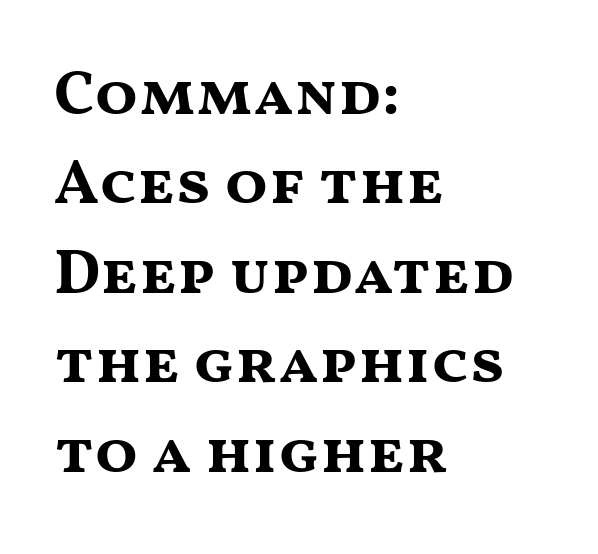
The image shows 63 px bold, wide sans-serif type, upright; set left-aligned, normal line spacing (1.42x), normal letter spacing, not underlined; medium stroke contrast and a medium x-height.
